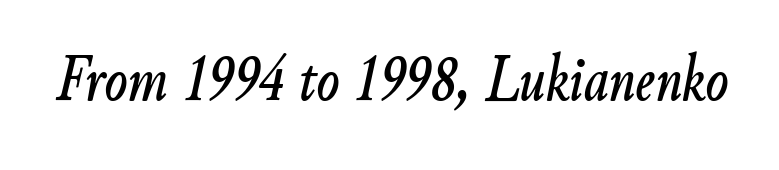
Q: Is the text italic (slanted)? A: Yes, it leans right by about 9 degrees.
Q: Is the text underlined? A: No.
Q: Is the spacing between letters normal or unusually wide? A: Normal.
Q: Width (condensed, normal, or wide)? A: Condensed.
Q: Stroke contrast? A: Low.
Q: x-height? A: Small.
Q: Monospaced? A: No.
